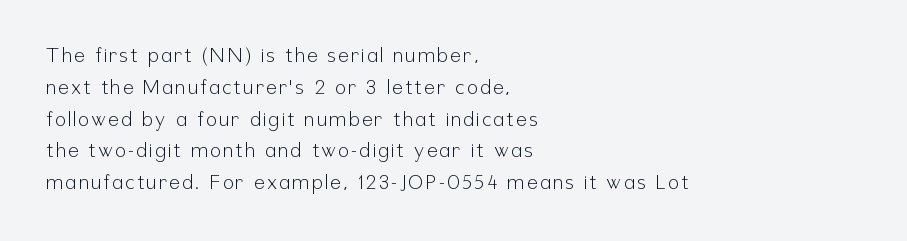
The image shows 20 px text type, upright; set left-aligned, normal line spacing (1.59x), not underlined.
